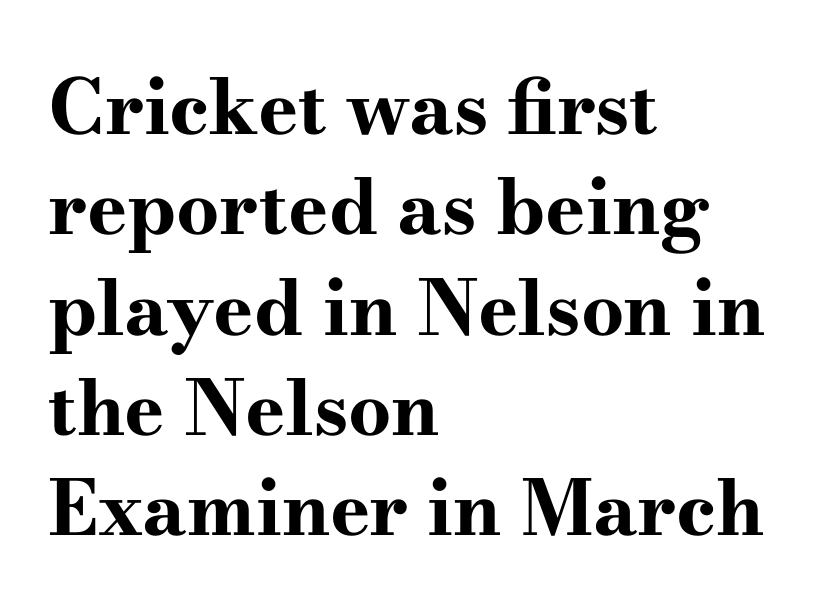
{"serif": "yes", "italic": "no", "bold": "yes", "weight": "bold", "width": "wide", "stroke_contrast": "high", "x_height": "small", "monospaced": "no", "underline": "no", "align": "left", "line_spacing": "normal", "line_spacing_ratio": 1.32, "letter_spacing": "normal", "letter_spacing_em": 0.0, "glyph_px": 76}
